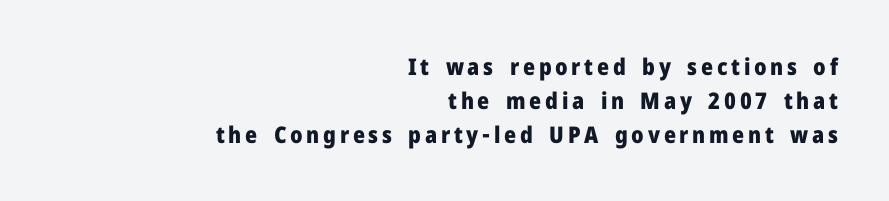
Q: Is the text bold? A: Yes.
Q: Is the text italic (slanted)? A: No, it is upright.
Q: Is the text underlined? A: No.
Q: How is the paragraph aligned? A: Right-aligned.
Q: Is the spacing between lines tight, normal or loose? A: Normal.
